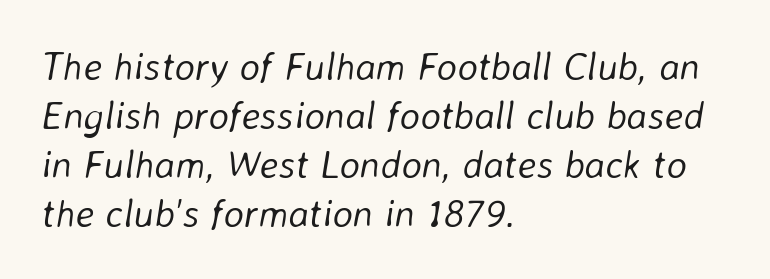
Q: Is the text bold? A: No.
Q: Is the text italic (slanted)? A: Yes, it leans right by about 8 degrees.
Q: Is the text underlined? A: No.
Q: How is the paragraph aligned? A: Left-aligned.
Q: Is the spacing between letters normal or unusually wide? A: Normal.
Q: Is the spacing between lines tight, normal or loose? A: Normal.
Q: Width (condensed, normal, or wide)? A: Normal.
Q: Stroke contrast? A: Low.
Q: x-height? A: Medium.
Q: Monospaced? A: No.
